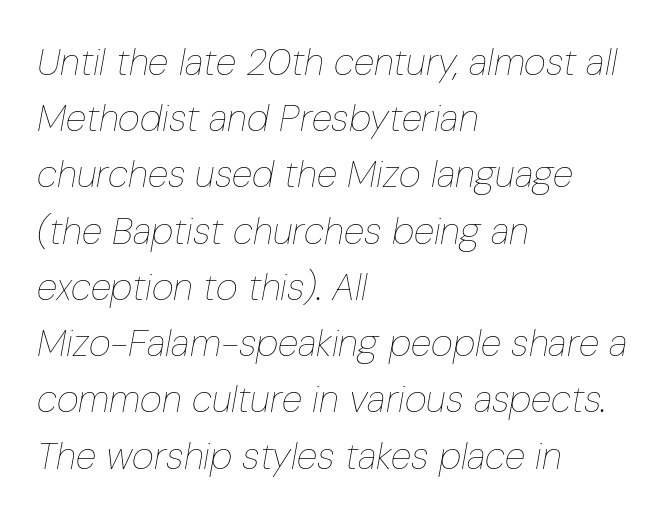
Caption: standard tracking, unaltered. Think of a printed novel: that variable character pitch is what you see here. Unmarked baselines from the first word to the last. The typesetting does not lean heavy: it is not bold. What's the leading like? Ordinary, nothing unusual. The setting favours the left margin, as ordinary paragraphs usually do.
